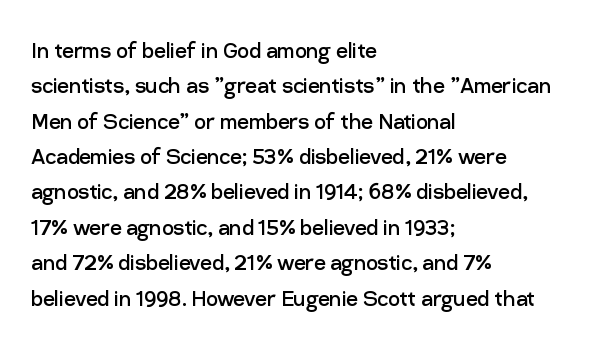
Q: Is the text bold? A: No.
Q: Is the text italic (slanted)? A: No, it is upright.
Q: Is the text underlined? A: No.
Q: How is the paragraph aligned? A: Left-aligned.
Q: Is the spacing between letters normal or unusually wide? A: Normal.
Q: Is the spacing between lines tight, normal or loose? A: Normal.
